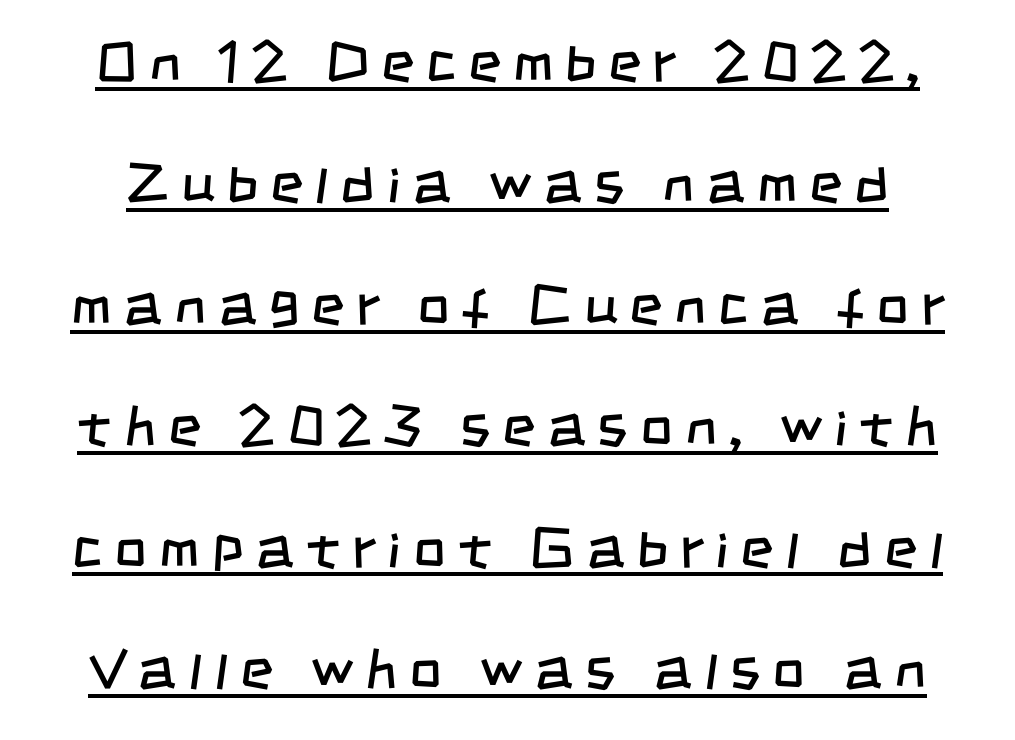
Tracking here is generous; glyphs stand well apart from one another. Unbolded letterforms with no extra heft. This sample has the flowing, uneven cadence of proportional lettering. The line-height multiplier appears high, well above default. A rule runs beneath these lines of type.
